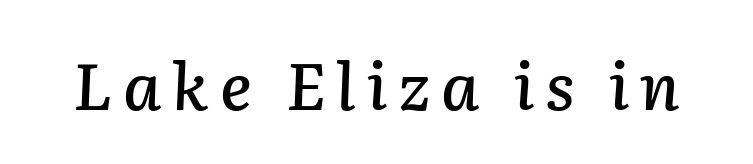
Q: Is the text italic (slanted)? A: Yes, it leans right by about 2 degrees.
Q: Is the text underlined? A: No.
Q: Width (condensed, normal, or wide)? A: Normal.
Q: Stroke contrast? A: Low.
Q: x-height? A: Medium.
Q: Monospaced? A: No.
